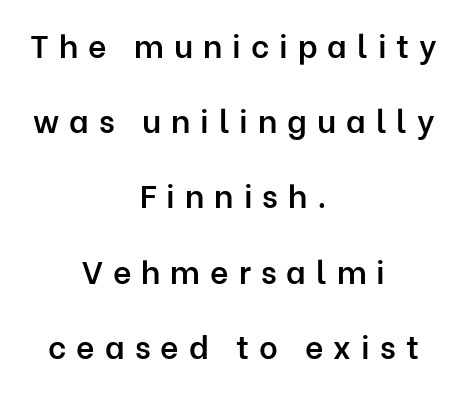
The image shows 32 px semibold sans-serif type, upright; set centered, loose line spacing (2.35x), unusually wide letter spacing (+0.31 em), not underlined; low stroke contrast and a medium x-height.
